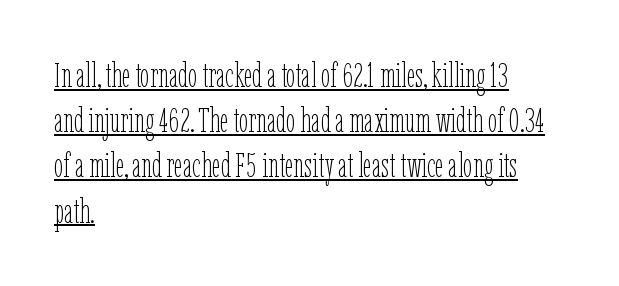
{"italic": "no", "bold": "no", "weight": "thin", "width": "condensed", "stroke_contrast": "low", "x_height": "medium", "monospaced": "no", "underline": "yes", "align": "left", "line_spacing": "normal", "line_spacing_ratio": 1.33, "letter_spacing": "normal", "letter_spacing_em": 0.0, "glyph_px": 34}
